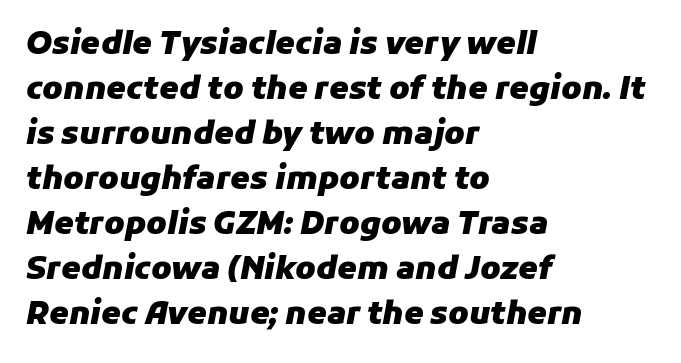
Strokes here are thick enough to call this a true bold. The letters advance in unequal steps, a hallmark of proportional type. Here the glyphs are tracked normally, forming tight word shapes. Line beginnings align vertically; line endings do not.
